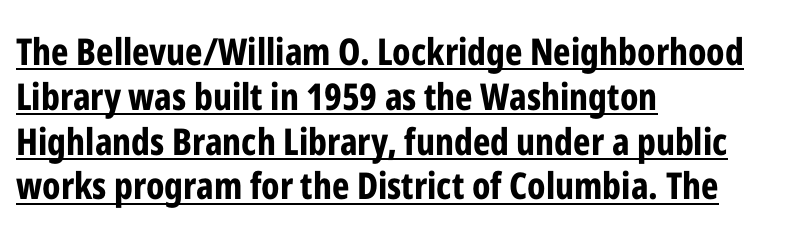
Q: Is the text bold? A: Yes.
Q: Is the text italic (slanted)? A: No, it is upright.
Q: Is the typeface a serif or a sans-serif typeface? A: Sans-serif.
Q: Is the text underlined? A: Yes.
Q: How is the paragraph aligned? A: Left-aligned.
Q: Is the spacing between letters normal or unusually wide? A: Normal.
Q: Width (condensed, normal, or wide)? A: Condensed.
Q: Stroke contrast? A: Low.
Q: x-height? A: Medium.
Q: Monospaced? A: No.
